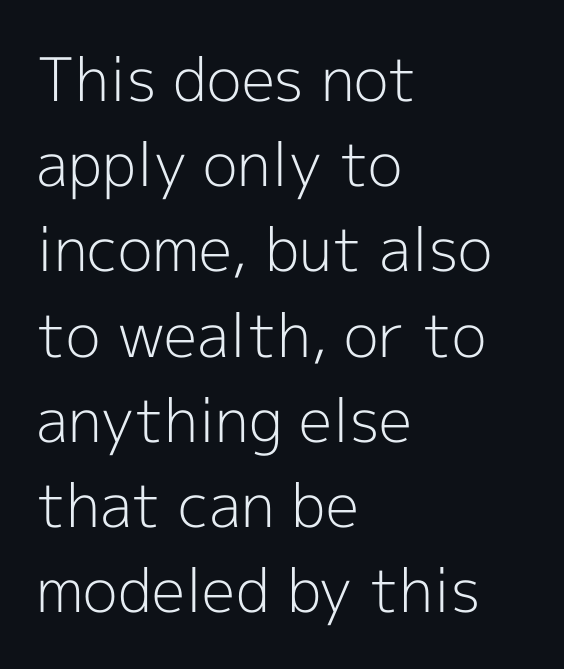
{"serif": "no", "italic": "no", "bold": "no", "weight": "light", "width": "normal", "x_height": "medium", "monospaced": "no", "underline": "no", "align": "left", "line_spacing": "normal", "line_spacing_ratio": 1.42, "letter_spacing": "normal", "letter_spacing_em": 0.0, "glyph_px": 60}
